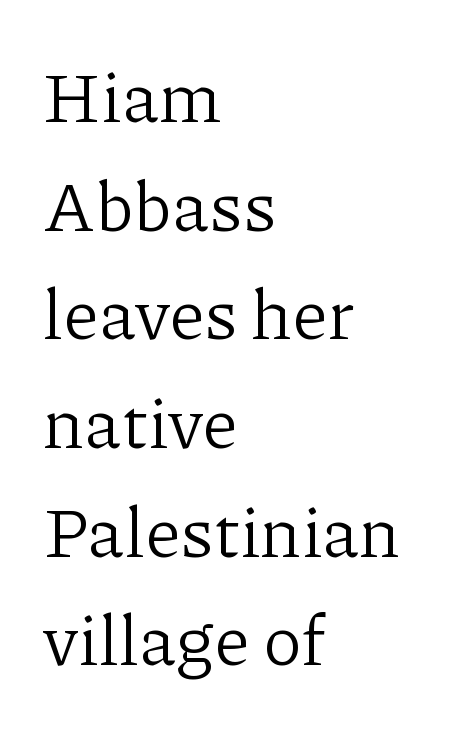
The font family rendered here belongs to the serif group. Characters follow at the spacing the type designer built in. How would I describe the line gaps? Plain and ordinary. The lettering stays uniformly vertical, giving the passage a roman look. Reading down the block, your eye returns to a fixed left position each line. Varying glyph widths throughout — classic text-font behaviour.
